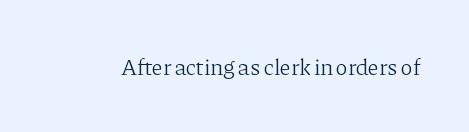
The type is set solid horizontally, with unmodified tracking. Words float on clear page, feet unadorned. A quiet, ordinary-to-light weight characterises the typeface. The type sits square on the baseline with zero lean.
